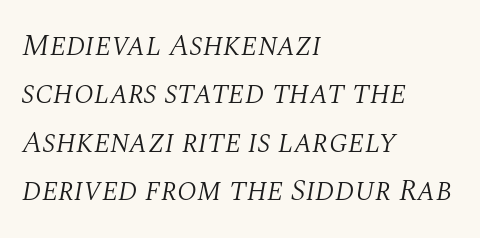
Regarding leading, the lines here are spaced in the standard way. Every character sits at an angle, as italics do. No heavy texture on the line: the type isn't bold. This sample uses plain, unmodified letter spacing. Just letters on the line, the space beneath them empty.
